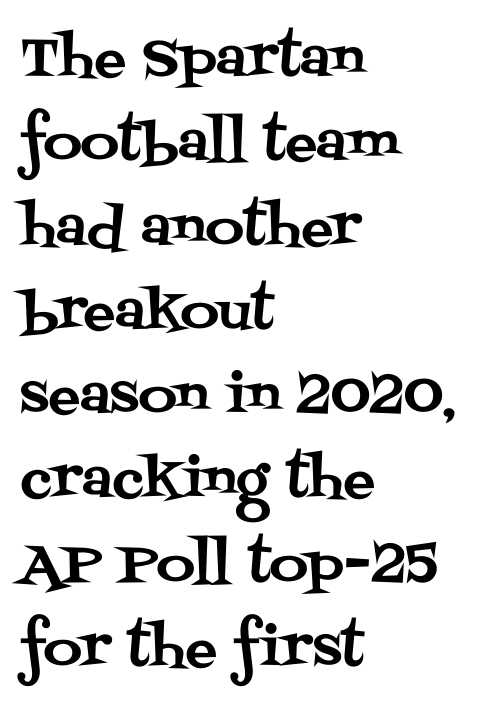
The image shows 53 px serif type, upright; set left-aligned, normal line spacing (1.59x), normal letter spacing, not underlined; medium stroke contrast and a large x-height.
